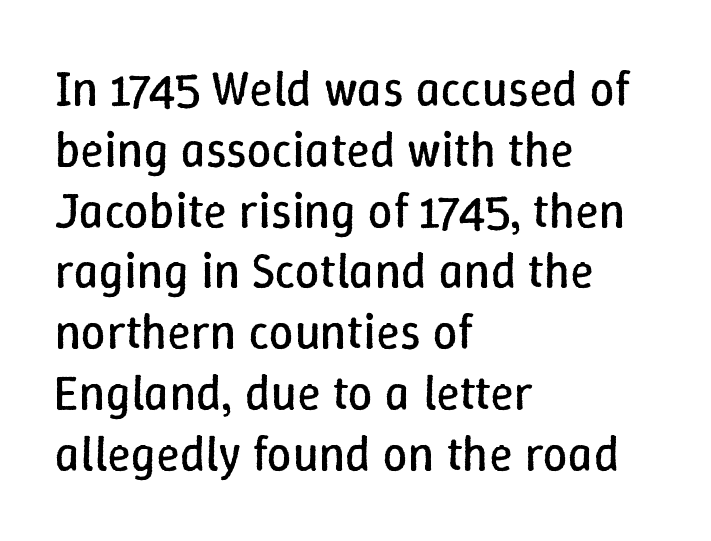
Between one letter and the next there's only the usual sliver of space. Stroke mass is kept to a normal reading level or below. When letters stand straight like this, we call the style roman or upright. The setting favours the left margin, as ordinary paragraphs usually do. Check the space under the baseline: it is left empty. Each letter keeps its own natural width here, so spacing adapts to shape.
